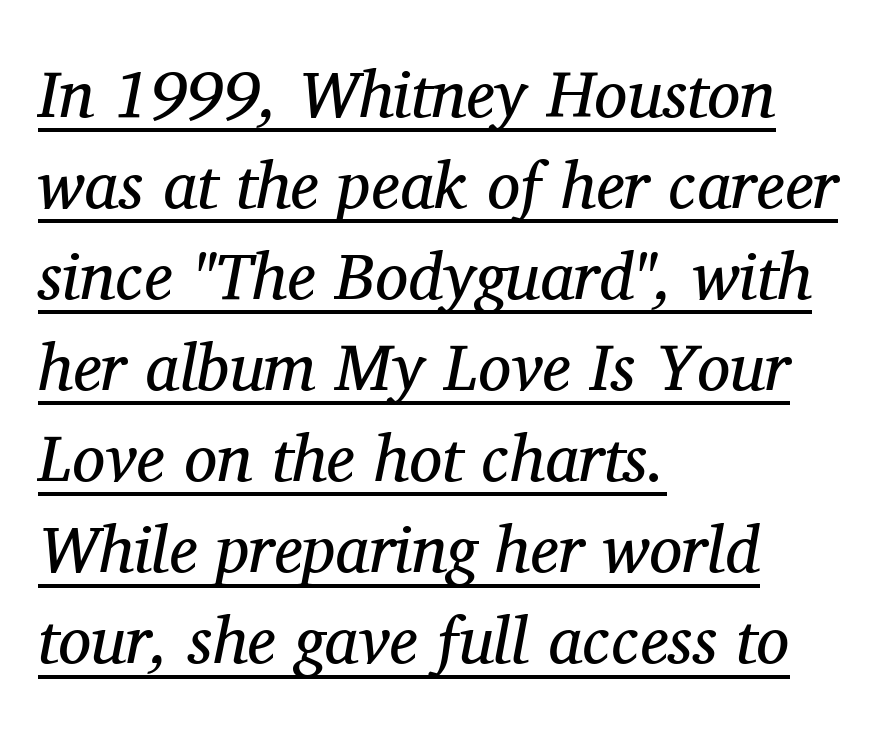
The image shows 66 px regular-weight serif type, italic (leaning right); set left-aligned, normal line spacing (1.38x), normal letter spacing, underlined; medium stroke contrast and a medium x-height.
